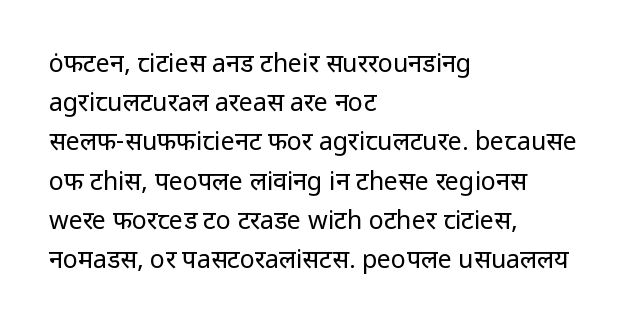
The image shows 25 px text type, upright; set left-aligned, normal line spacing (1.57x), normal letter spacing, not underlined.
